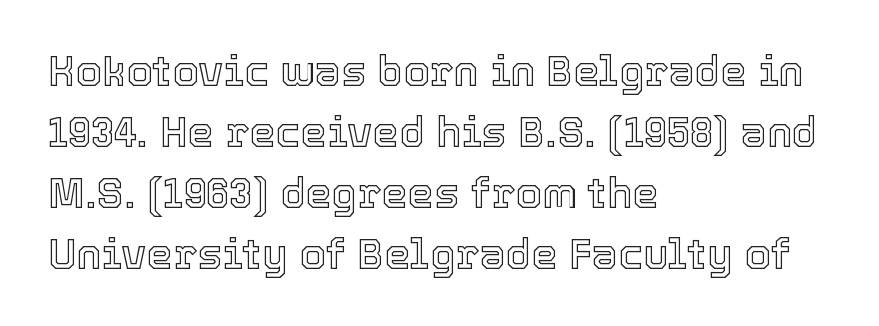
The image shows 42 px text type, upright; set left-aligned, normal line spacing (1.45x), normal letter spacing, not underlined; a medium x-height.
